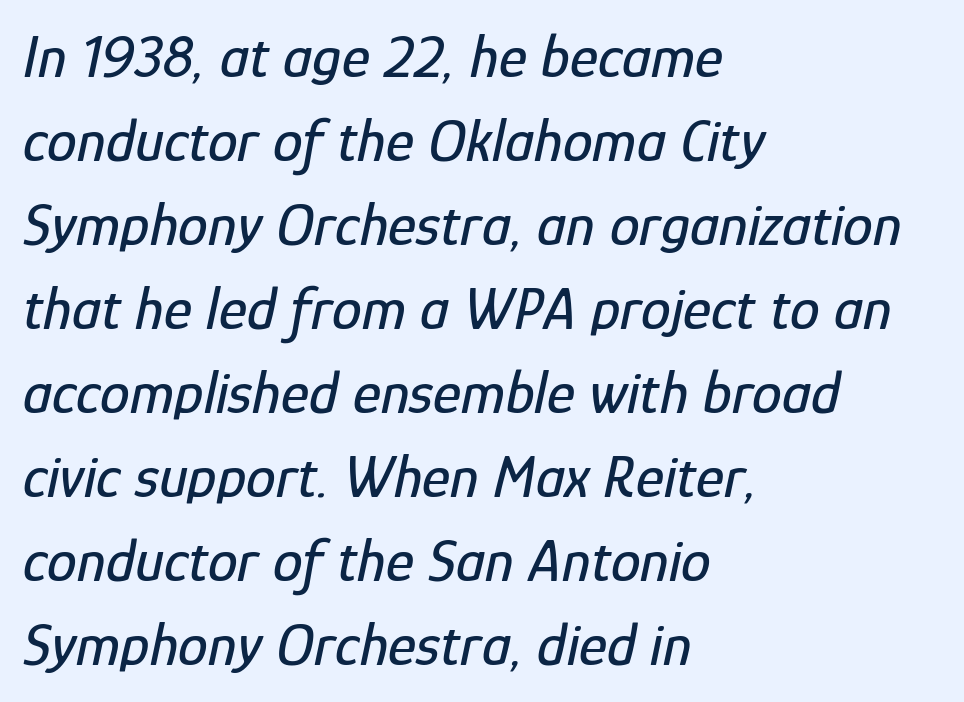
Note the varied advance widths — an 'i' is clearly narrower than an 'm'. A typesetter would mark this as italic. Horizontal alignment here is leftward, the default for most running prose. Short note: letters normally spaced. Plain, unruled lines of type. The leading is moderate, giving the passage an even texture.
